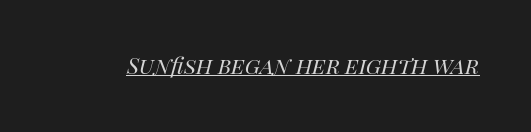
{"italic": "yes", "lean": "right", "slant_degrees": 14, "bold": "no", "underline": "yes", "letter_spacing": "normal", "letter_spacing_em": 0.0, "glyph_px": 27}
